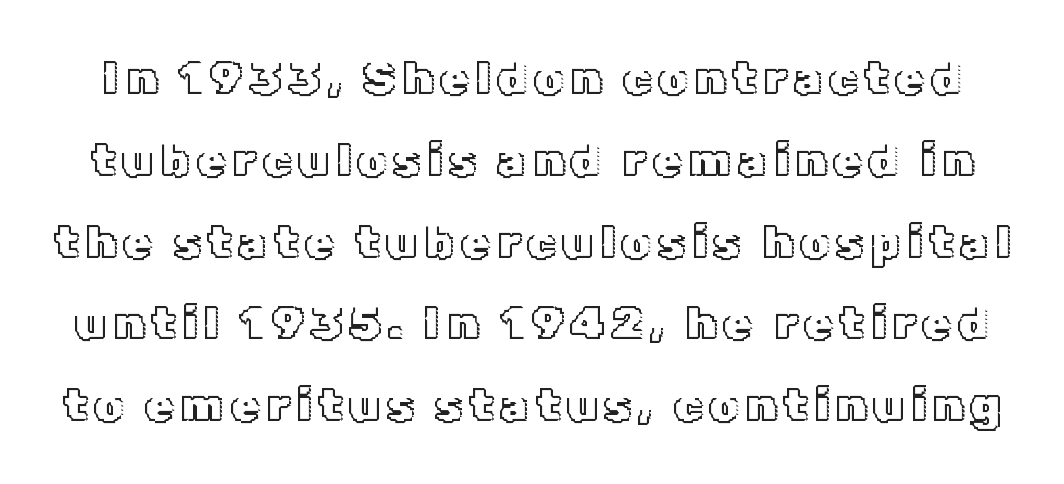
{"italic": "no", "width": "normal", "x_height": "medium", "monospaced": "no", "underline": "no", "line_spacing_ratio": 1.74, "glyph_px": 47}
